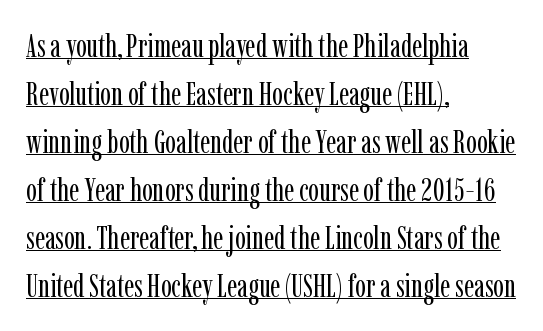
Notice how a bar underscores the lettering throughout. Visually the block forms a straight wall on the left and a jagged coastline on the right. Proportional: the letters do not fall into vertical columns. Every stem runs plumb, perpendicular to the baseline. No heavy texture on the line: the type isn't bold. Stroke terminals: seriffed.
